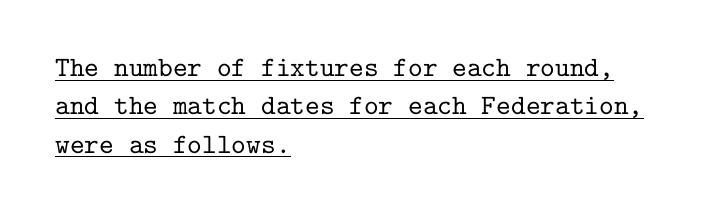
The image shows 28 px serif type, upright, monospaced; set left-aligned, normal line spacing (1.37x), normal letter spacing, underlined; low stroke contrast and a medium x-height.
